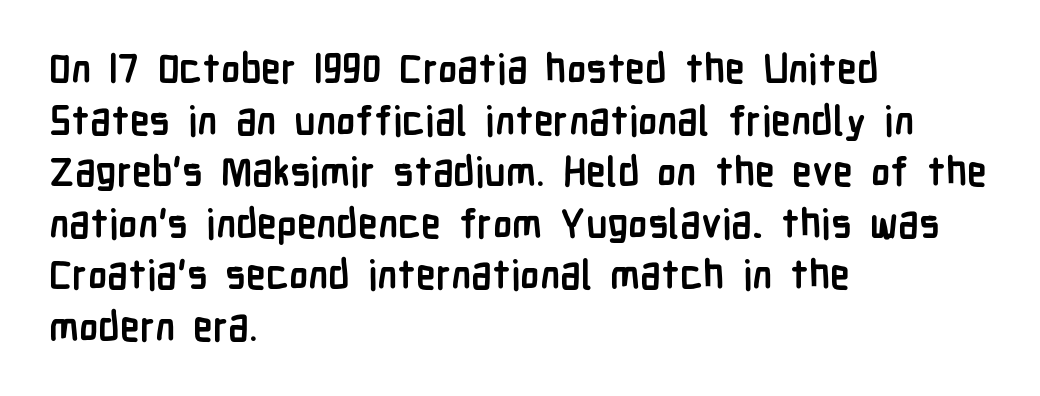
Q: Is the text bold? A: Yes.
Q: Is the text italic (slanted)? A: No, it is upright.
Q: Is the typeface a serif or a sans-serif typeface? A: Sans-serif.
Q: Is the text underlined? A: No.
Q: How is the paragraph aligned? A: Left-aligned.
Q: Is the spacing between letters normal or unusually wide? A: Normal.
Q: Is the spacing between lines tight, normal or loose? A: Normal.
Q: Width (condensed, normal, or wide)? A: Condensed.
Q: Stroke contrast? A: Low.
Q: x-height? A: Medium.
Q: Monospaced? A: No.
